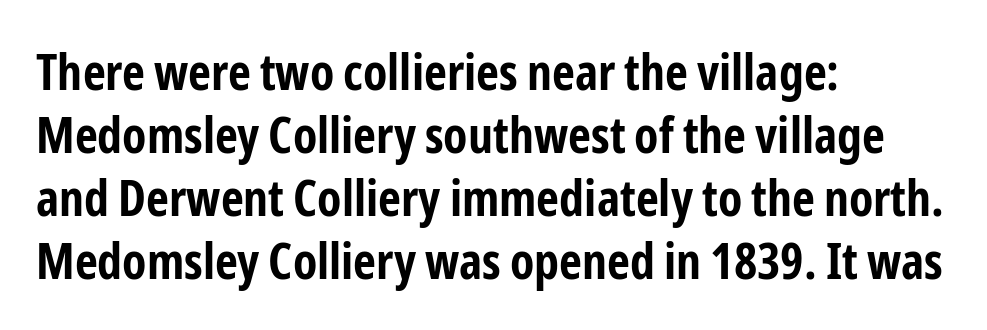
This sample uses plain, unmodified letter spacing. Thick stems and heavy bowls — unmistakably bold. The rendering shows plain stroke endings on the letterforms — a sans-serif design. A bare baseline throughout the passage.
